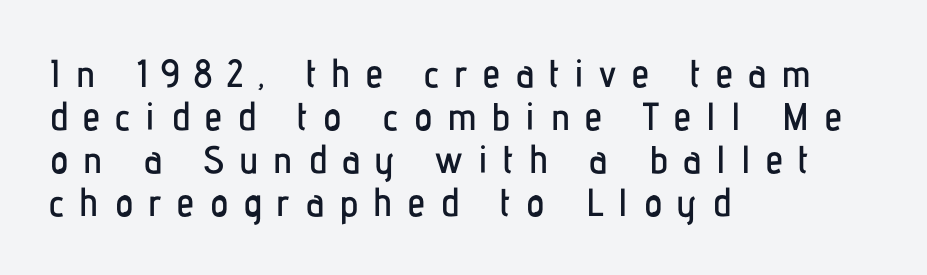
The foot of each line stays bare and open. A typesetter would call this leading minimal, almost set solid. Designer's note — italics off, roman on. This rendering employs a face without finishing strokes, i.e., a sans-serif. Reading down the block, your eye returns to a fixed left position each line.
